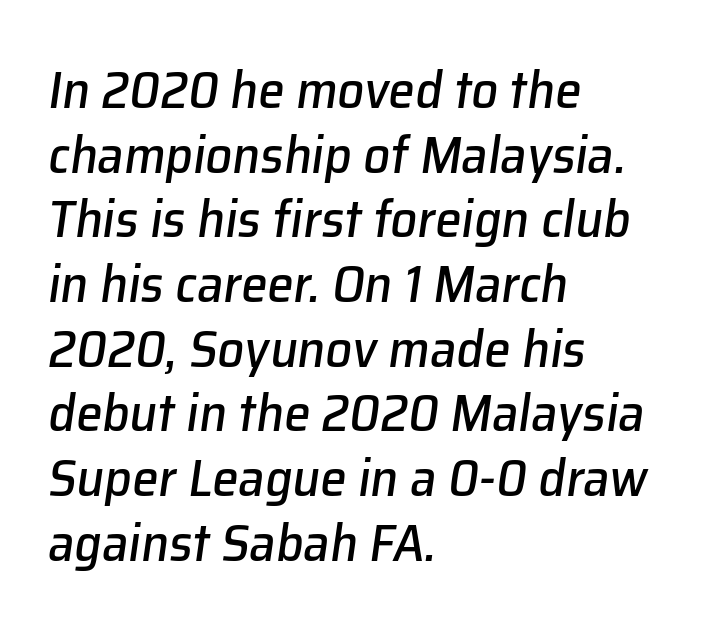
The image shows 53 px text type, italic (leaning right); set left-aligned, line spacing 1.22x, normal letter spacing, not underlined; low stroke contrast and a medium x-height.
